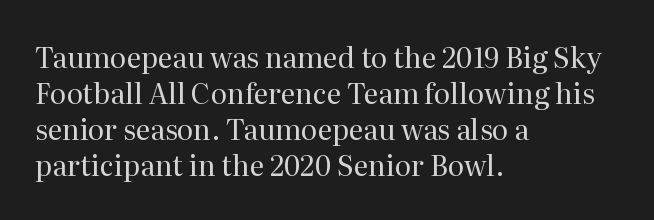
{"serif": "yes", "italic": "no", "bold": "no", "weight": "regular", "width": "normal", "stroke_contrast": "medium", "x_height": "medium", "monospaced": "no", "underline": "no", "align": "left", "line_spacing": "normal", "line_spacing_ratio": 1.28, "letter_spacing": "normal", "letter_spacing_em": 0.0, "glyph_px": 28}
